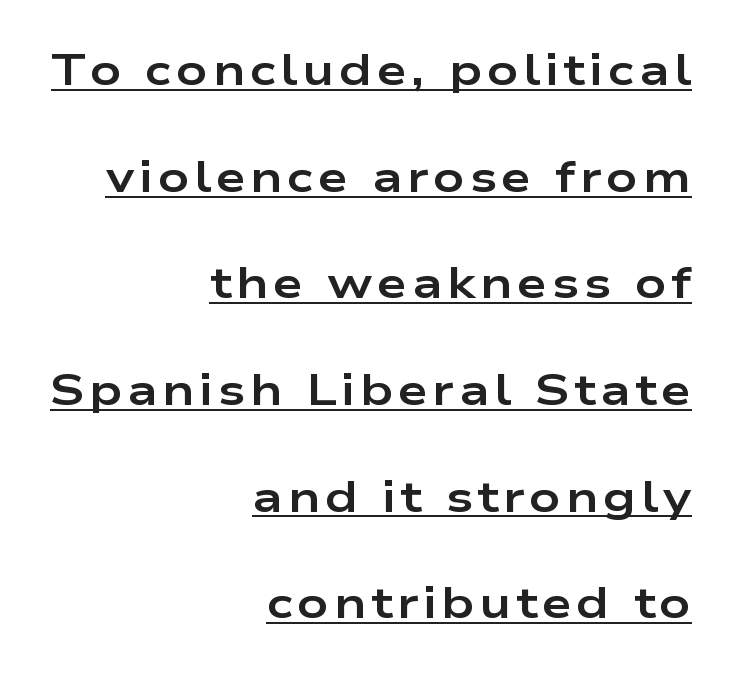
These lines are composed in type without serifs. Teacher's note: observe the even right margin — that is flush-right alignment. The specimen reads as upright at a glance. Reading down the column, the eye jumps a long way to each next line.
